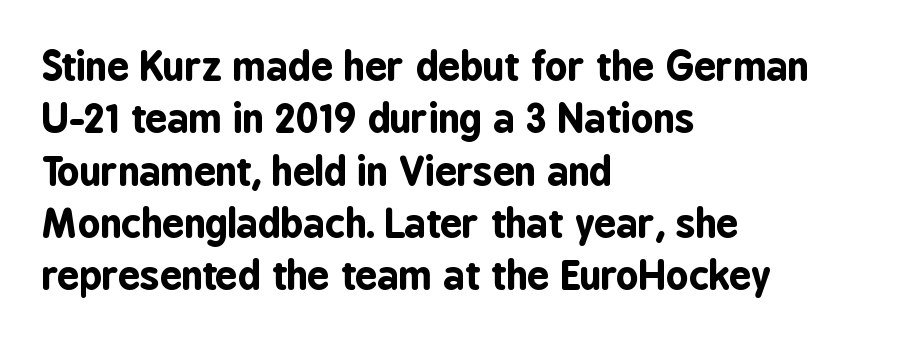
The image shows 39 px bold, condensed sans-serif type, upright; set left-aligned, normal line spacing (1.34x), normal letter spacing, not underlined; low stroke contrast and a medium x-height.
